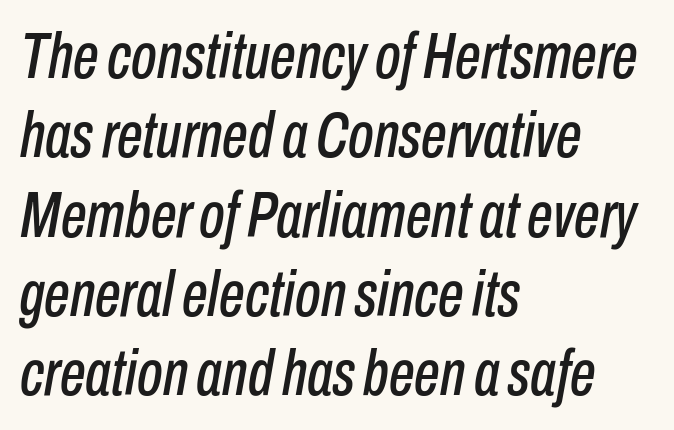
Italic? Definitely — the glyphs are oblique. Default kerning and tracking; the words read as compact shapes. This sample has the flowing, uneven cadence of proportional lettering. The glyphs are unaccompanied by any horizontal stroke below them. These lines stack with their left ends in a neat column.
